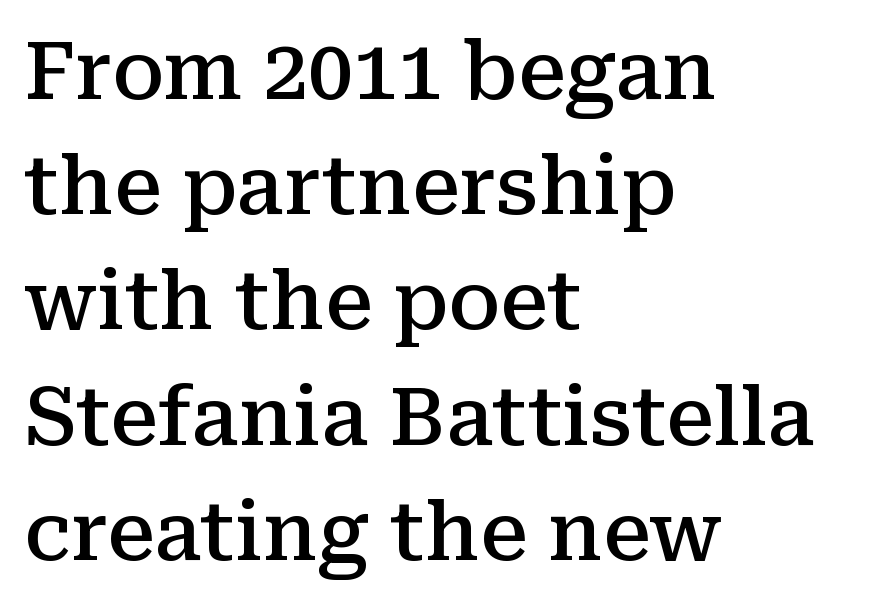
Q: Is the text bold? A: Semi-bold.
Q: Is the text italic (slanted)? A: No, it is upright.
Q: Is the typeface a serif or a sans-serif typeface? A: Serif.
Q: Is the text underlined? A: No.
Q: How is the paragraph aligned? A: Left-aligned.
Q: Is the spacing between letters normal or unusually wide? A: Normal.
Q: Is the spacing between lines tight, normal or loose? A: Normal.
Q: Width (condensed, normal, or wide)? A: Normal.
Q: Stroke contrast? A: Medium.
Q: x-height? A: Medium.
Q: Monospaced? A: No.
